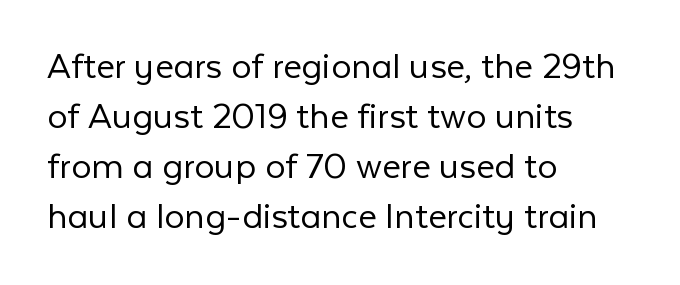
No letter is thick-stroked: the sample isn't bold. A clean baseline with only descenders dipping below it. A normal amount of white space separates one row of letters from the next. Leftover space on each line is placed entirely after the last word. There is no visible air inserted between adjacent glyphs. Ordinary non-slanted type is in use.
